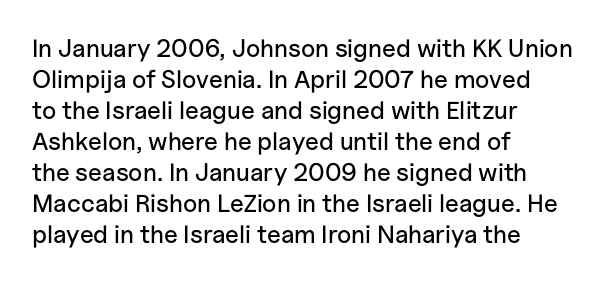
Q: Is the text italic (slanted)? A: No, it is upright.
Q: Is the text underlined? A: No.
Q: How is the paragraph aligned? A: Left-aligned.
Q: Is the spacing between letters normal or unusually wide? A: Normal.
